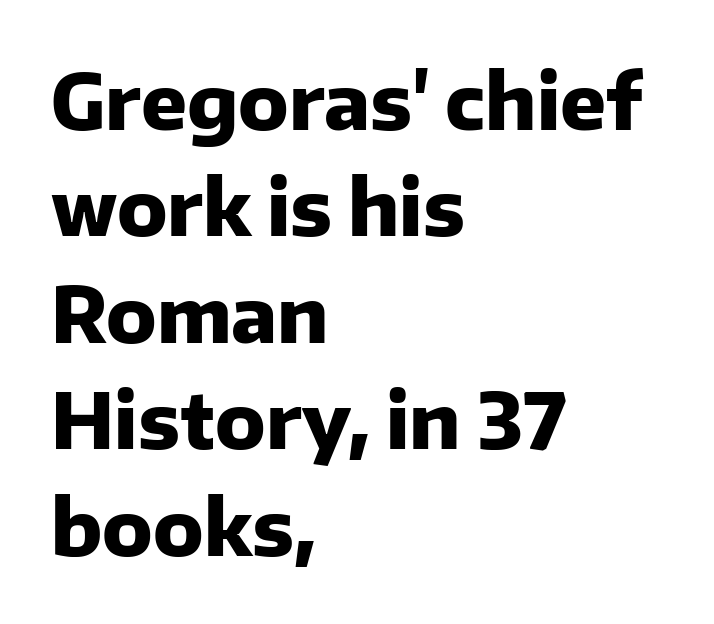
How would I describe the line gaps? Plain and ordinary. These words are printed bold, with thick strokes throughout. Bare-footed words on every line. Ascenders rise straight up at ninety degrees. Here the designer chose a conventional face with non-uniform glyph widths. Grotesque or geometric, the face here clearly has no serifs.
